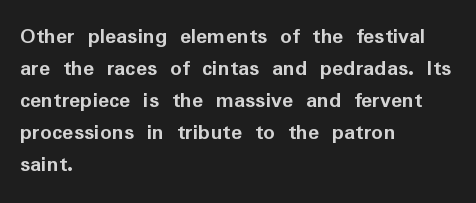
The image shows 23 px bold type, upright; set left-aligned, normal line spacing (1.39x), normal letter spacing, not underlined.
